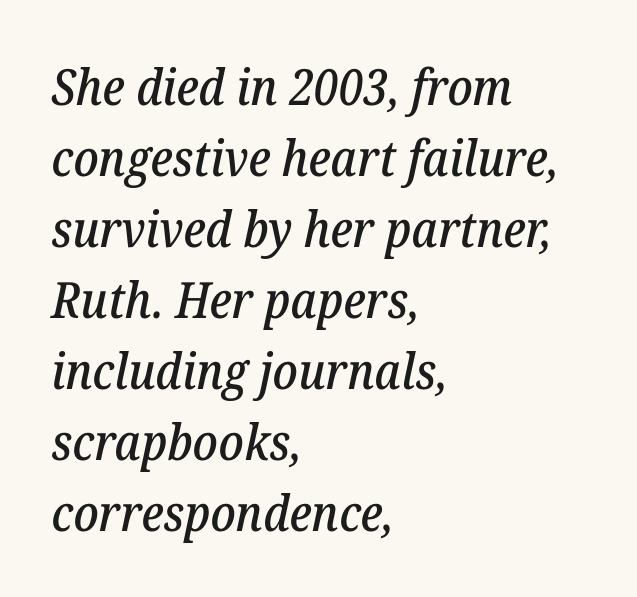
{"serif": "yes", "italic": "yes", "lean": "right", "slant_degrees": 12, "width": "normal", "stroke_contrast": "low", "x_height": "medium", "monospaced": "no", "underline": "no", "align": "left", "line_spacing": "normal", "line_spacing_ratio": 1.42, "letter_spacing": "normal", "letter_spacing_em": 0.0, "glyph_px": 50}
